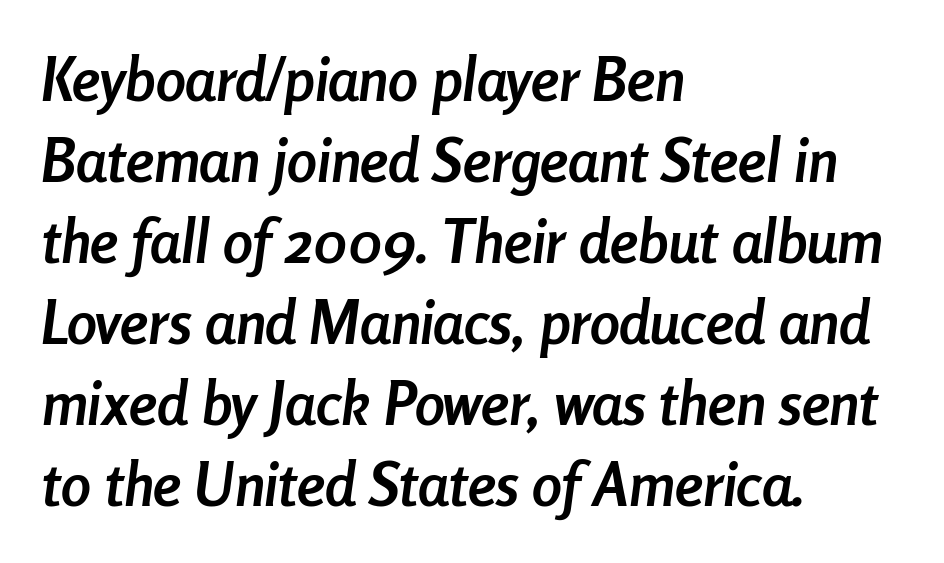
{"italic": "yes", "lean": "right", "slant_degrees": 8, "bold": "yes", "weight": "semibold", "width": "condensed", "stroke_contrast": "low", "x_height": "medium", "monospaced": "no", "underline": "no", "align": "left", "line_spacing": "normal", "line_spacing_ratio": 1.35, "letter_spacing": "normal", "letter_spacing_em": 0.0, "glyph_px": 60}
